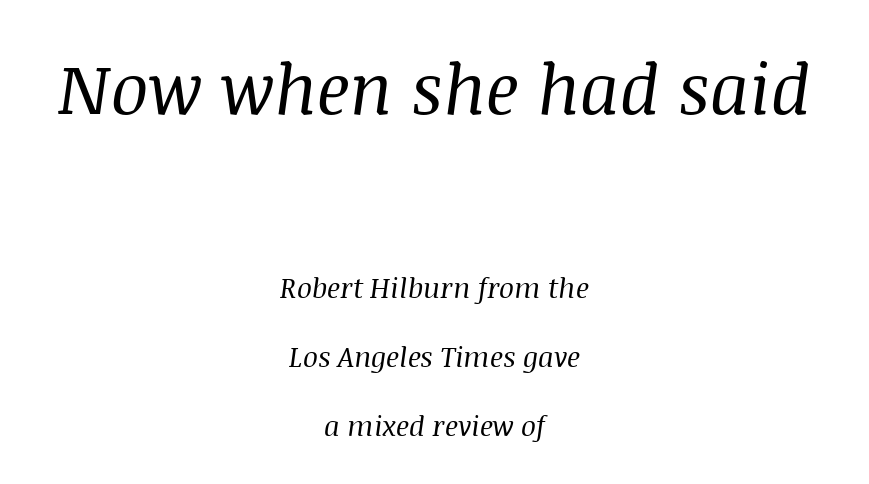
The image shows 70 px regular-weight serif type, italic (leaning right); set centered, loose line spacing (2.47x), normal letter spacing, not underlined; the first (top) block is 2.5x larger; medium stroke contrast and a large x-height.
